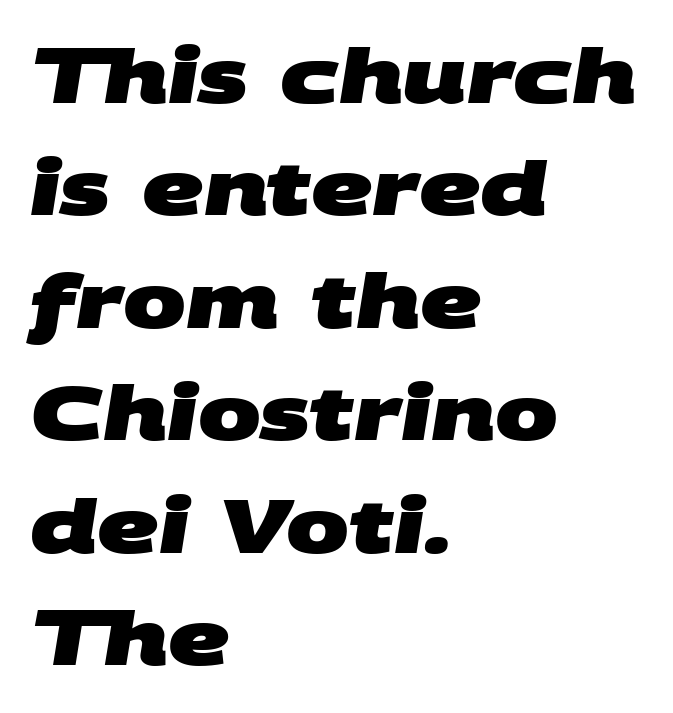
{"serif": "no", "bold": "yes", "weight": "heavy", "width": "wide", "stroke_contrast": "medium", "x_height": "large", "monospaced": "no", "underline": "no", "align": "left", "line_spacing": "normal", "line_spacing_ratio": 1.5, "letter_spacing": "normal", "letter_spacing_em": 0.0, "glyph_px": 75}
